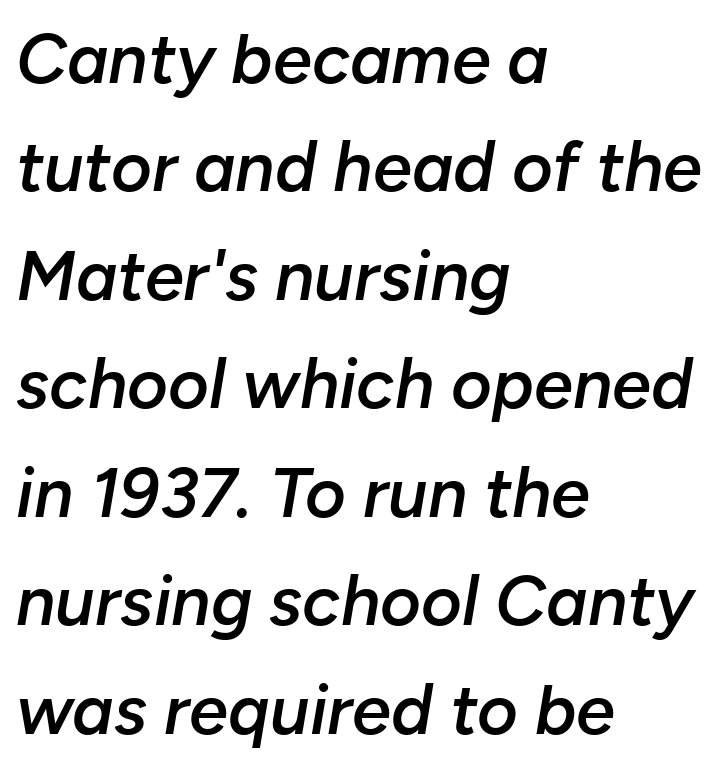
{"italic": "yes", "lean": "right", "slant_degrees": 10, "bold": "semi", "weight": "semibold", "width": "normal", "stroke_contrast": "low", "x_height": "medium", "monospaced": "no", "underline": "no", "align": "left", "line_spacing": "normal", "line_spacing_ratio": 1.55, "letter_spacing": "normal", "letter_spacing_em": 0.0, "glyph_px": 70}
